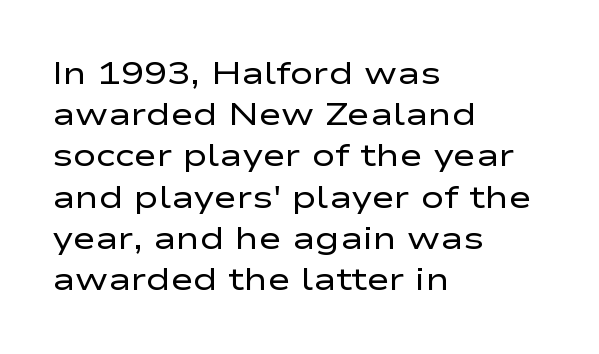
Q: Is the text bold? A: No.
Q: Is the text italic (slanted)? A: No, it is upright.
Q: Is the typeface a serif or a sans-serif typeface? A: Sans-serif.
Q: Is the text underlined? A: No.
Q: How is the paragraph aligned? A: Left-aligned.
Q: Is the spacing between letters normal or unusually wide? A: Normal.
Q: Is the spacing between lines tight, normal or loose? A: Normal.
Q: Width (condensed, normal, or wide)? A: Wide.
Q: Stroke contrast? A: Low.
Q: x-height? A: Medium.
Q: Monospaced? A: No.
